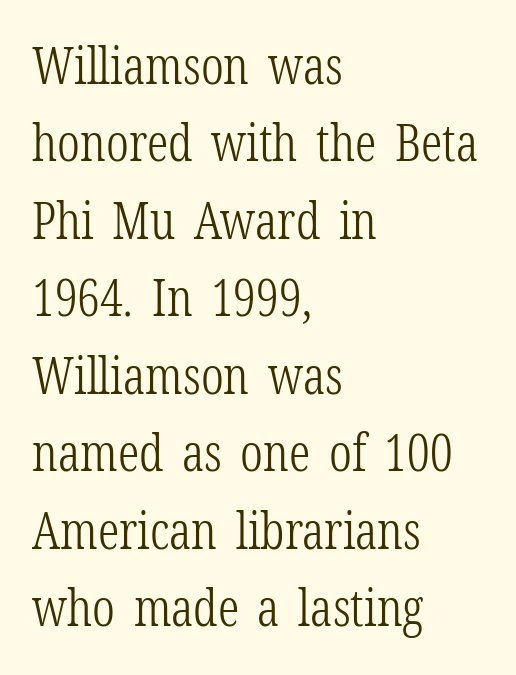
{"serif": "yes", "italic": "no", "bold": "no", "weight": "light", "width": "condensed", "stroke_contrast": "low", "x_height": "medium", "monospaced": "no", "underline": "no", "align": "left", "line_spacing": "normal", "line_spacing_ratio": 1.49, "letter_spacing": "normal", "letter_spacing_em": 0.0, "glyph_px": 52}
